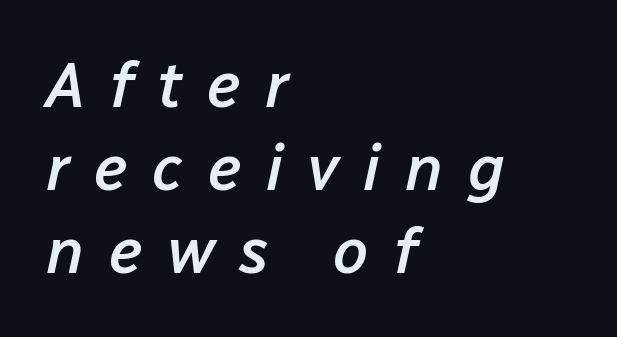
{"italic": "yes", "lean": "right", "slant_degrees": 12, "bold": "semi", "weight": "semibold", "width": "normal", "stroke_contrast": "low", "x_height": "medium", "monospaced": "no", "underline": "no", "align": "left", "line_spacing": "normal", "line_spacing_ratio": 1.3, "letter_spacing": "wide", "letter_spacing_em": 0.38, "glyph_px": 64}
